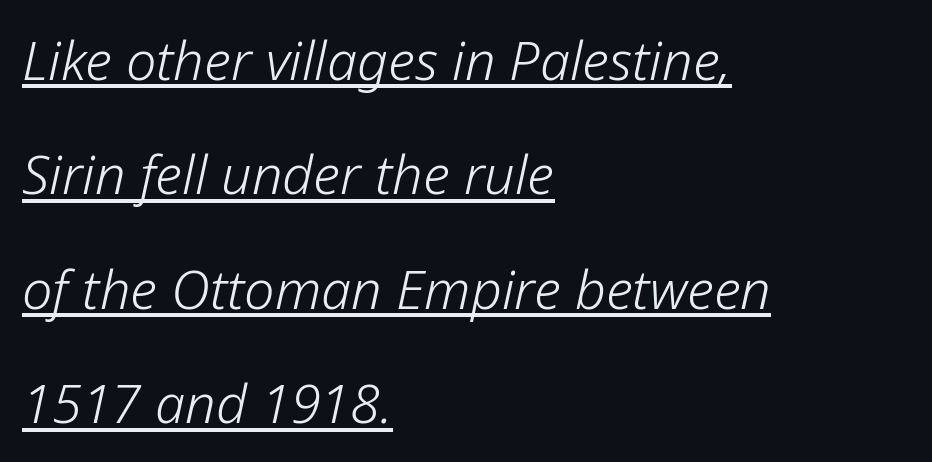
Q: Is the text bold? A: No.
Q: Is the text italic (slanted)? A: Yes, it leans right by about 12 degrees.
Q: Is the text underlined? A: Yes.
Q: How is the paragraph aligned? A: Left-aligned.
Q: Is the spacing between letters normal or unusually wide? A: Normal.
Q: Is the spacing between lines tight, normal or loose? A: Loose.
Q: Width (condensed, normal, or wide)? A: Normal.
Q: Stroke contrast? A: Low.
Q: x-height? A: Medium.
Q: Monospaced? A: No.
